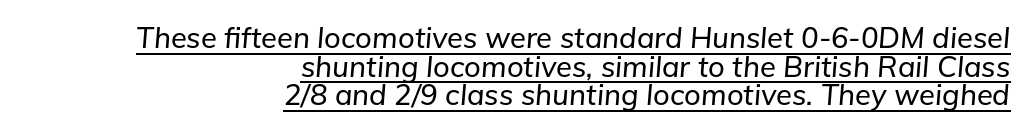
{"italic": "yes", "lean": "right", "slant_degrees": 5, "width": "normal", "stroke_contrast": "low", "x_height": "medium", "monospaced": "no", "underline": "yes", "align": "right", "line_spacing": "tight", "line_spacing_ratio": 0.99, "letter_spacing": "normal", "letter_spacing_em": 0.0, "glyph_px": 29}
